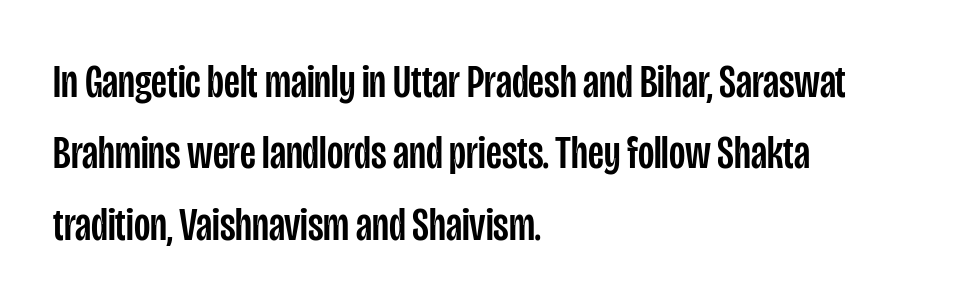
{"serif": "no", "italic": "no", "width": "condensed", "stroke_contrast": "low", "x_height": "large", "monospaced": "no", "underline": "no", "align": "left", "line_spacing": "normal", "line_spacing_ratio": 1.52, "letter_spacing": "normal", "letter_spacing_em": 0.0, "glyph_px": 47}
